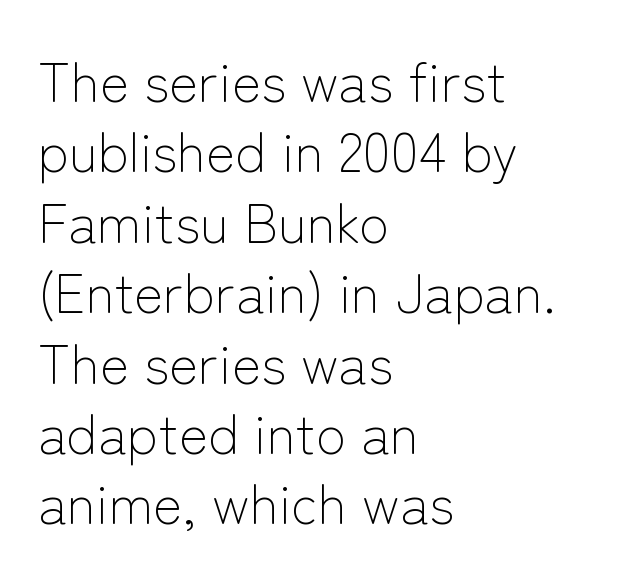
{"serif": "no", "italic": "no", "bold": "no", "weight": "light", "width": "normal", "stroke_contrast": "low", "x_height": "medium", "monospaced": "no", "underline": "no", "align": "left", "line_spacing": "normal", "line_spacing_ratio": 1.28, "letter_spacing": "normal", "letter_spacing_em": 0.0, "glyph_px": 55}
